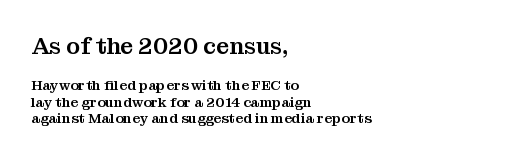
The image shows 23 px text type, upright; set left-aligned, line spacing 1.17x, normal letter spacing, not underlined; the first (top) block is 1.64x larger.
